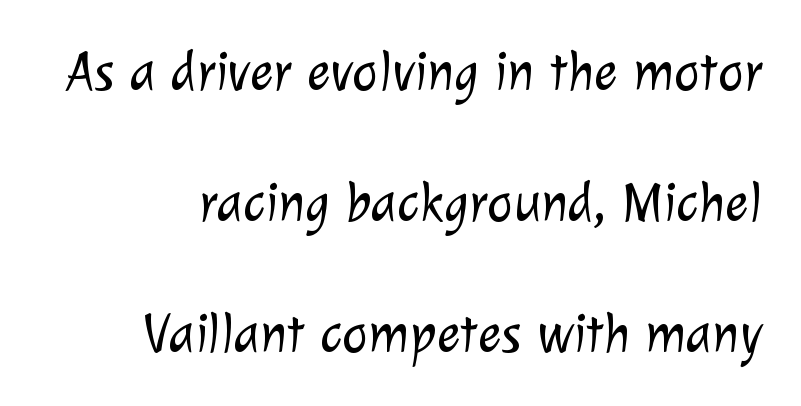
{"serif": "no", "bold": "no", "weight": "light", "width": "normal", "stroke_contrast": "low", "x_height": "medium", "monospaced": "no", "underline": "no", "line_spacing": "loose", "line_spacing_ratio": 2.38, "letter_spacing": "normal", "letter_spacing_em": 0.0, "glyph_px": 55}
